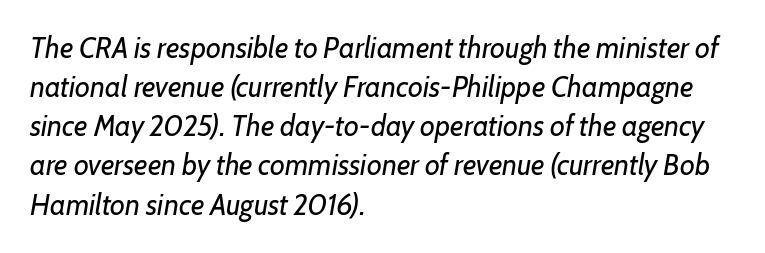
The letters advance in unequal steps, a hallmark of proportional type. This rendering features lettering with no underline. Characters are canted at an angle relative to the baseline's perpendicular. Quick note: interline space is typical. Line beginnings align vertically; line endings do not. Stroke mass is kept to a normal reading level or below.
